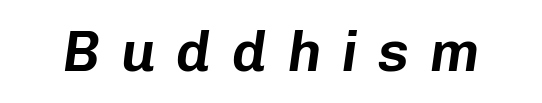
The image shows 57 px text type, italic (leaning right); set unusually wide letter spacing (+0.36 em), not underlined; low stroke contrast and a medium x-height.
